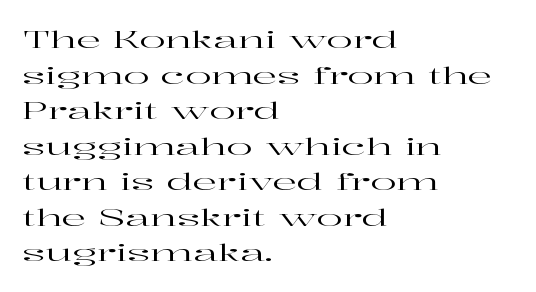
Q: Is the text italic (slanted)? A: No, it is upright.
Q: Is the text underlined? A: No.
Q: How is the paragraph aligned? A: Left-aligned.
Q: Is the spacing between letters normal or unusually wide? A: Normal.
Q: Is the spacing between lines tight, normal or loose? A: Normal.
